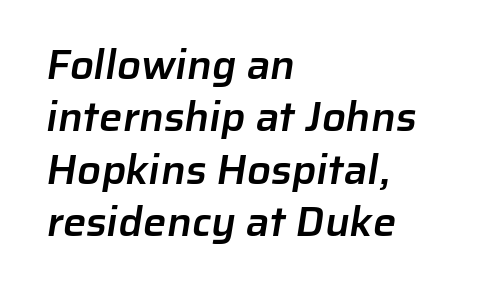
{"serif": "no", "bold": "semi", "weight": "semibold", "width": "normal", "stroke_contrast": "low", "x_height": "medium", "monospaced": "no", "underline": "no", "align": "left", "line_spacing": "normal", "line_spacing_ratio": 1.25, "letter_spacing": "normal", "letter_spacing_em": 0.0, "glyph_px": 42}
